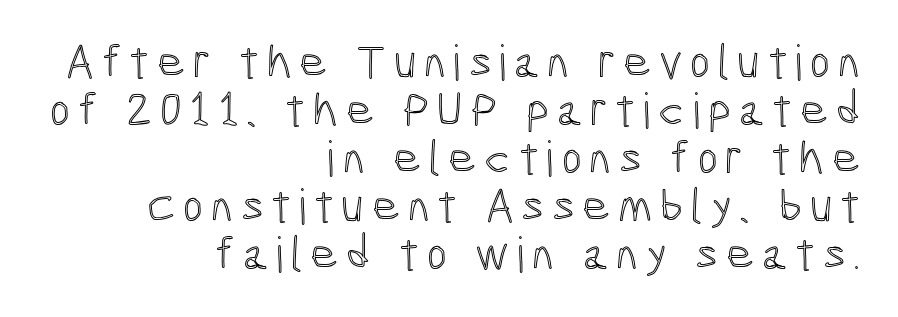
Q: Is the text italic (slanted)? A: No, it is upright.
Q: Is the text underlined? A: No.
Q: How is the paragraph aligned? A: Right-aligned.
Q: Is the spacing between lines tight, normal or loose? A: Tight.
Q: Width (condensed, normal, or wide)? A: Condensed.
Q: x-height? A: Medium.
Q: Monospaced? A: No.
